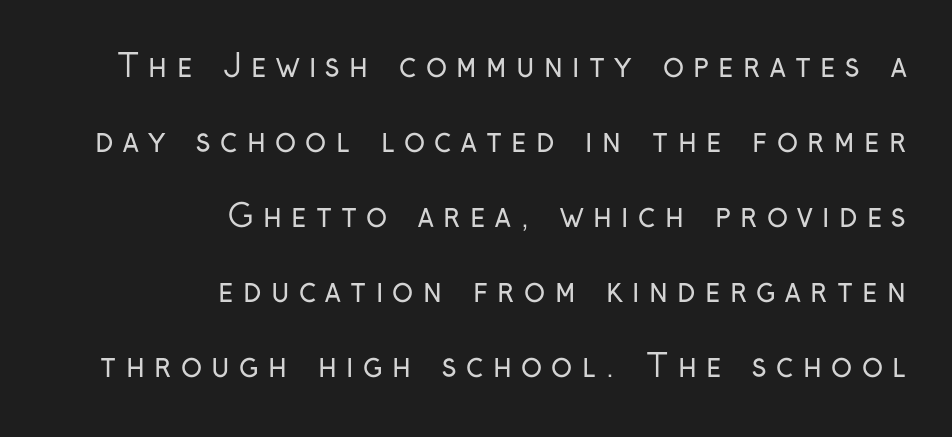
{"serif": "no", "italic": "no", "bold": "no", "weight": "regular", "width": "condensed", "stroke_contrast": "low", "x_height": "medium", "monospaced": "no", "underline": "no", "align": "right", "line_spacing": "loose", "line_spacing_ratio": 2.42, "letter_spacing": "wide", "letter_spacing_em": 0.3, "glyph_px": 31}
